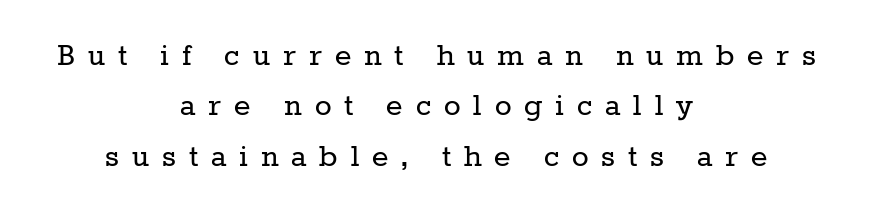
Q: Is the text bold? A: No.
Q: Is the text italic (slanted)? A: No, it is upright.
Q: Is the typeface a serif or a sans-serif typeface? A: Serif.
Q: Is the text underlined? A: No.
Q: How is the paragraph aligned? A: Centered.
Q: Is the spacing between letters normal or unusually wide? A: Unusually wide.
Q: Is the spacing between lines tight, normal or loose? A: Normal.
Q: Width (condensed, normal, or wide)? A: Normal.
Q: Stroke contrast? A: Low.
Q: x-height? A: Medium.
Q: Monospaced? A: No.
